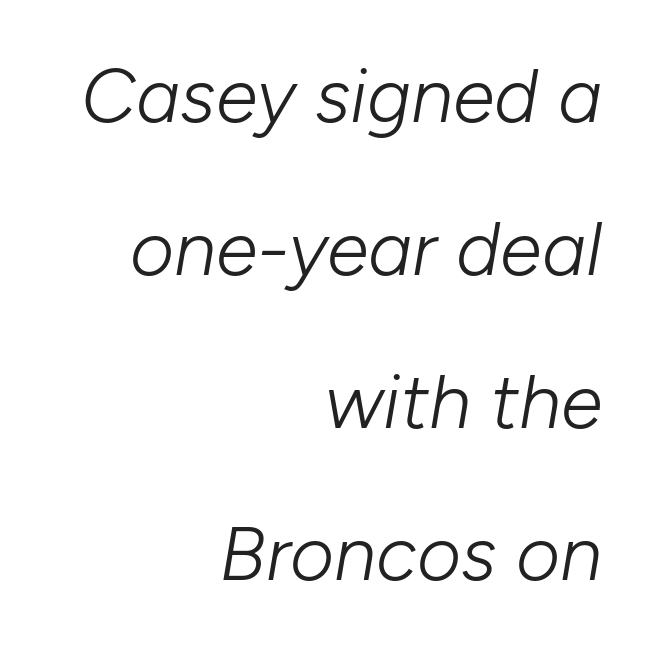
The image shows 76 px light type, italic (leaning right); set right-aligned, loose line spacing (2.01x), normal letter spacing, not underlined; low stroke contrast and a medium x-height.
